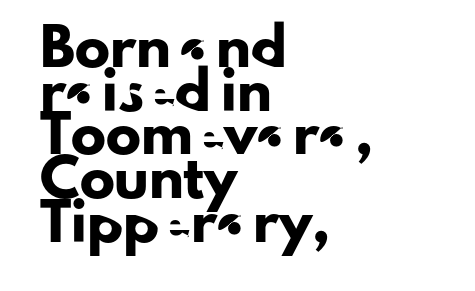
Q: Is the text italic (slanted)? A: No, it is upright.
Q: Is the typeface a serif or a sans-serif typeface? A: Sans-serif.
Q: Is the text underlined? A: No.
Q: How is the paragraph aligned? A: Left-aligned.
Q: Is the spacing between letters normal or unusually wide? A: Normal.
Q: Is the spacing between lines tight, normal or loose? A: Normal.
Q: Width (condensed, normal, or wide)? A: Normal.
Q: Stroke contrast? A: Low.
Q: x-height? A: Small.
Q: Monospaced? A: No.
